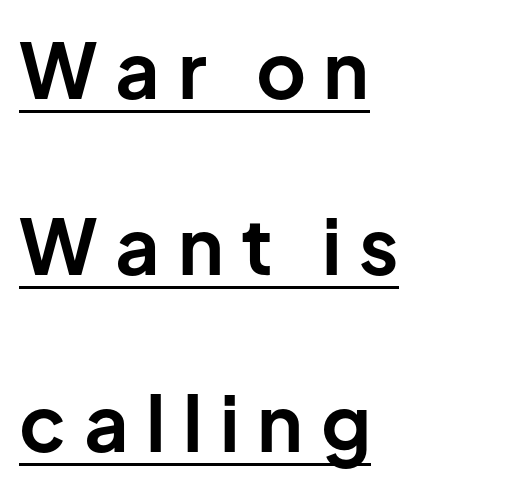
{"serif": "no", "italic": "no", "bold": "yes", "weight": "bold", "width": "normal", "stroke_contrast": "low", "x_height": "medium", "monospaced": "no", "underline": "yes", "align": "left", "line_spacing": "loose", "line_spacing_ratio": 2.29, "letter_spacing": "wide", "letter_spacing_em": 0.23, "glyph_px": 77}
